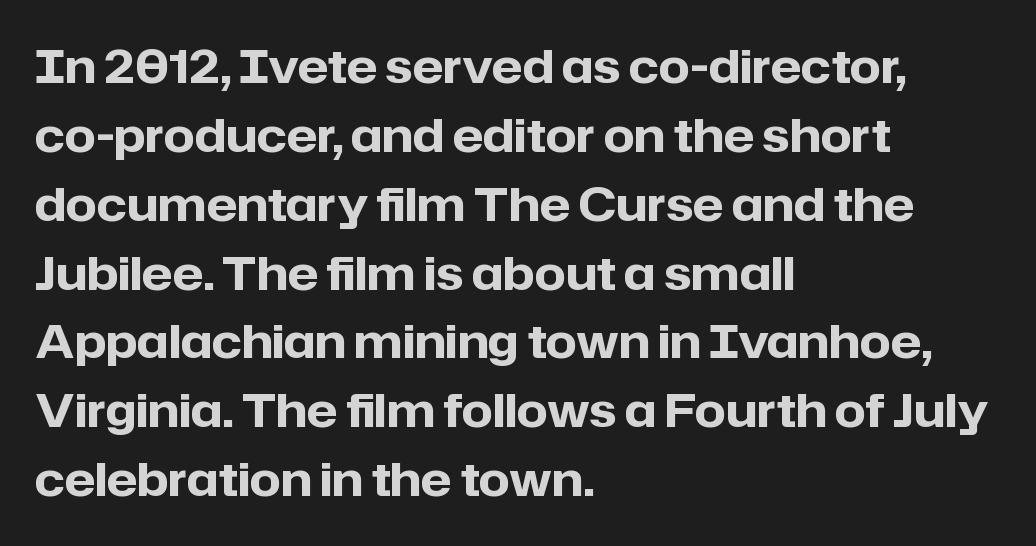
Students, note that the glyphs here touch the page at normal intervals. Is there much room between lines? A standard amount, neither cramped nor airy. If you drew a line through each stem, it would be perfectly vertical. The specimen omits any rule beneath the text block's lines.
